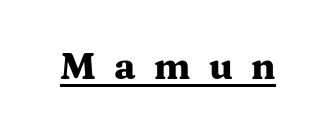
This sample has the flowing, uneven cadence of proportional lettering. These lines are composed in type with serifs. The rendered words wear a rule along their underside. The characters look thick and weighty, a clear bold.
